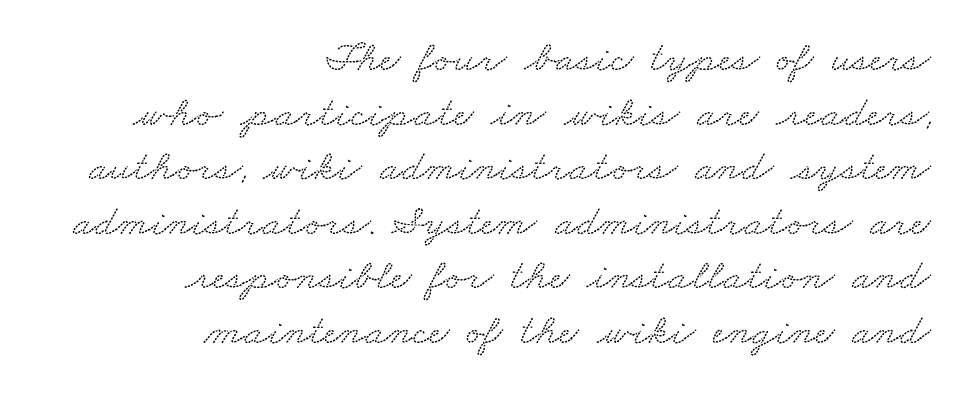
{"width": "wide", "stroke_contrast": "low", "x_height": "small", "monospaced": "no", "underline": "no", "align": "right", "line_spacing_ratio": 1.24, "letter_spacing": "normal", "letter_spacing_em": 0.0, "glyph_px": 44}
